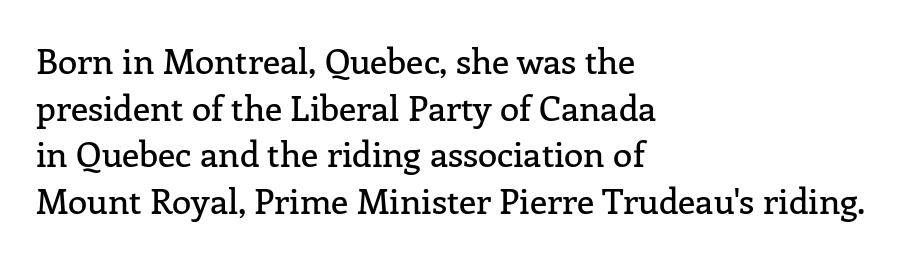
Nope, not italic — everything's standing straight. Lines of text with bare space underneath. A classic flush-left, rag-right setting is used for this passage. You could not count columns in this text — the font is proportionally spaced. You could call the tracking neutral — neither tight nor loose.
